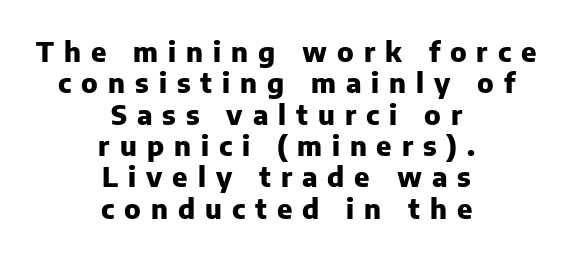
Italic: no, the glyphs are upright roman. Descender tails drop into unmarked territory. As a designer I'd log this as weight 700, bold. Letter spacing: wide.
